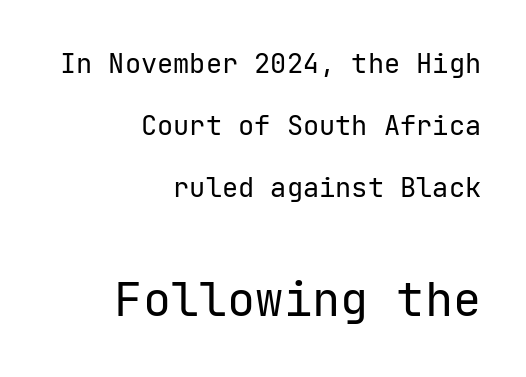
The specimen reads as upright at a glance. Tracking value appears to be zero — textbook default spacing. Each letter's strokes conclude bluntly, with no projecting serifs. Only glyphs here, with clear space below each row.
